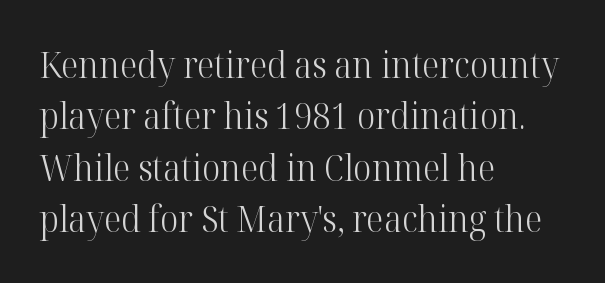
{"serif": "yes", "italic": "no", "bold": "no", "weight": "light", "width": "normal", "stroke_contrast": "high", "x_height": "medium", "monospaced": "no", "underline": "no", "align": "left", "line_spacing": "normal", "line_spacing_ratio": 1.43, "letter_spacing": "normal", "letter_spacing_em": 0.0, "glyph_px": 36}
